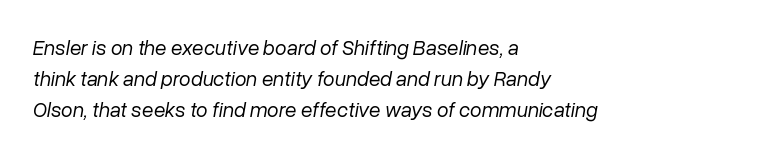
Quick note: italic. The passage shown has conventional tracking throughout. These lines sit exactly where default settings would place them. The face looks like a standard text weight, possibly lighter. Letters rest on an invisible, unmarked baseline.
